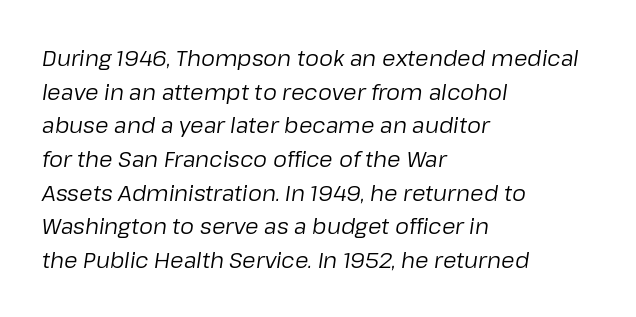
{"italic": "yes", "lean": "right", "slant_degrees": 8, "bold": "no", "underline": "no", "align": "left", "line_spacing": "normal", "line_spacing_ratio": 1.53, "letter_spacing": "normal", "letter_spacing_em": 0.0, "glyph_px": 22}
